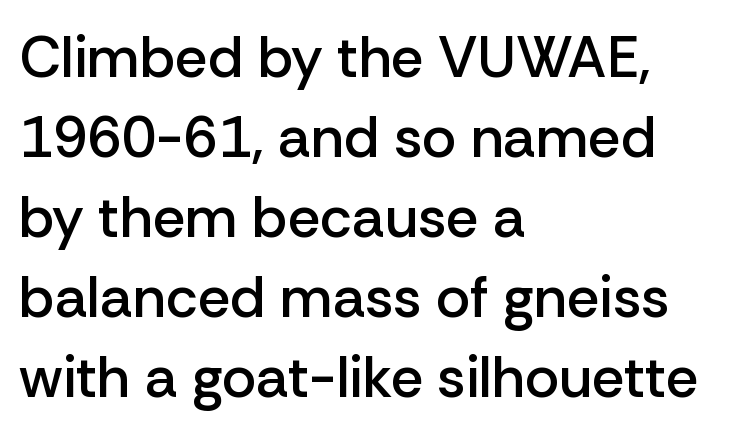
Q: Is the text bold? A: Semi-bold.
Q: Is the text italic (slanted)? A: No, it is upright.
Q: Is the typeface a serif or a sans-serif typeface? A: Sans-serif.
Q: Is the text underlined? A: No.
Q: How is the paragraph aligned? A: Left-aligned.
Q: Is the spacing between letters normal or unusually wide? A: Normal.
Q: Is the spacing between lines tight, normal or loose? A: Normal.
Q: Width (condensed, normal, or wide)? A: Normal.
Q: Stroke contrast? A: Low.
Q: x-height? A: Medium.
Q: Monospaced? A: No.
